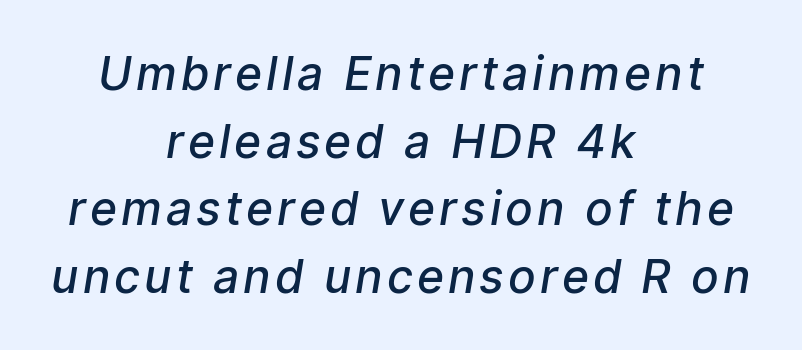
The image shows 46 px semibold, condensed type, italic (leaning right); set centered, normal line spacing (1.47x), not underlined; low stroke contrast and a medium x-height.
